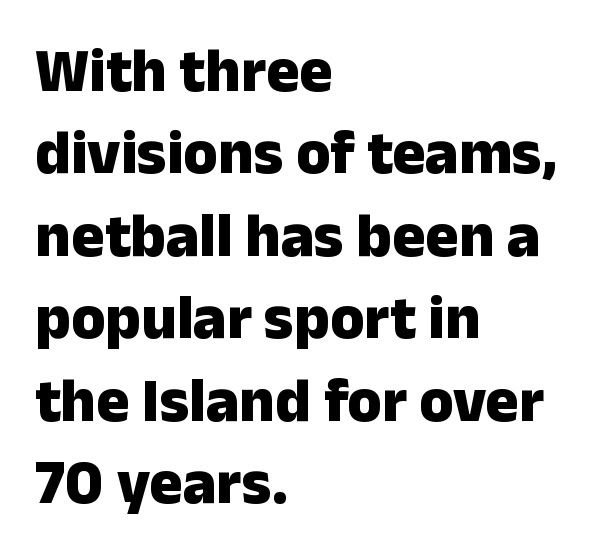
Unlike a traditional serif, this face leaves its strokes unadorned. One-word summary of the alignment: left. Plain, unruled lines of type. Does the weight exceed regular? Yes, all the way to bold. Honestly, the letter spacing is just normal — you wouldn't notice it. Think of a printed novel: that variable character pitch is what you see here.
